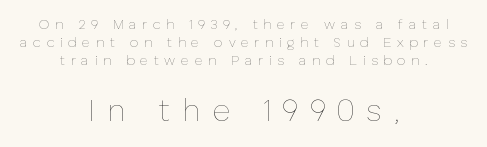
Q: Is the text bold? A: No.
Q: Is the text italic (slanted)? A: No, it is upright.
Q: Is the text underlined? A: No.
Q: How is the paragraph aligned? A: Centered.
Q: Is the spacing between letters normal or unusually wide? A: Unusually wide.
Q: Is the spacing between lines tight, normal or loose? A: Normal.
Q: Which block of text is set in a larger size, the first (top) or the second (bottom)? A: The second (bottom) one.
Q: Width (condensed, normal, or wide)? A: Normal.
Q: Stroke contrast? A: Low.
Q: x-height? A: Medium.
Q: Monospaced? A: No.
